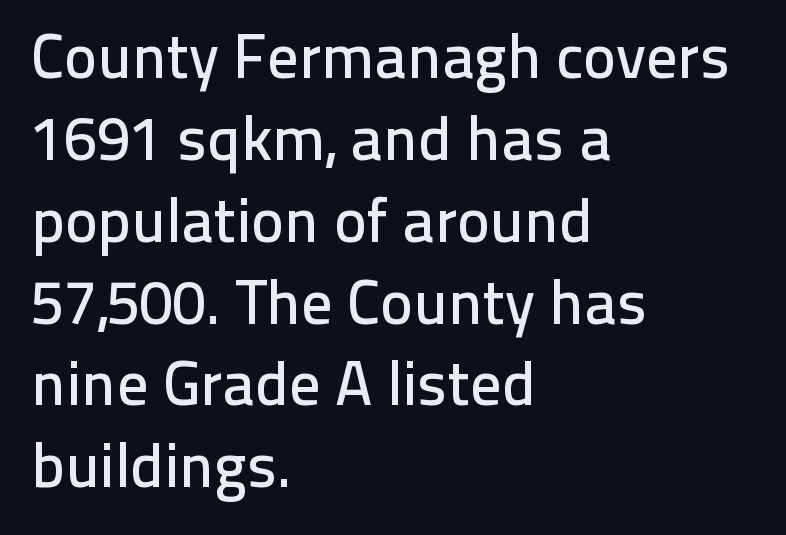
Q: Is the text italic (slanted)? A: No, it is upright.
Q: Is the typeface a serif or a sans-serif typeface? A: Sans-serif.
Q: Is the text underlined? A: No.
Q: How is the paragraph aligned? A: Left-aligned.
Q: Is the spacing between letters normal or unusually wide? A: Normal.
Q: Is the spacing between lines tight, normal or loose? A: Normal.
Q: Width (condensed, normal, or wide)? A: Normal.
Q: Stroke contrast? A: Low.
Q: x-height? A: Medium.
Q: Monospaced? A: No.
